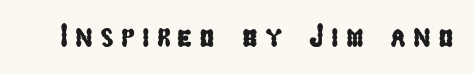
{"serif": "no", "width": "condensed", "stroke_contrast": "low", "x_height": "medium", "monospaced": "no", "underline": "no", "letter_spacing": "wide", "letter_spacing_em": 0.21, "glyph_px": 33}
